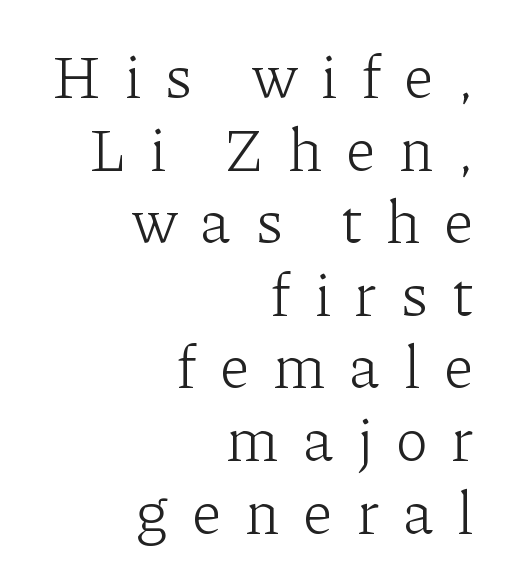
Q: Is the text bold? A: No.
Q: Is the text italic (slanted)? A: No, it is upright.
Q: Is the typeface a serif or a sans-serif typeface? A: Serif.
Q: Is the text underlined? A: No.
Q: How is the paragraph aligned? A: Right-aligned.
Q: Is the spacing between letters normal or unusually wide? A: Unusually wide.
Q: Width (condensed, normal, or wide)? A: Normal.
Q: Stroke contrast? A: Low.
Q: x-height? A: Medium.
Q: Monospaced? A: No.
